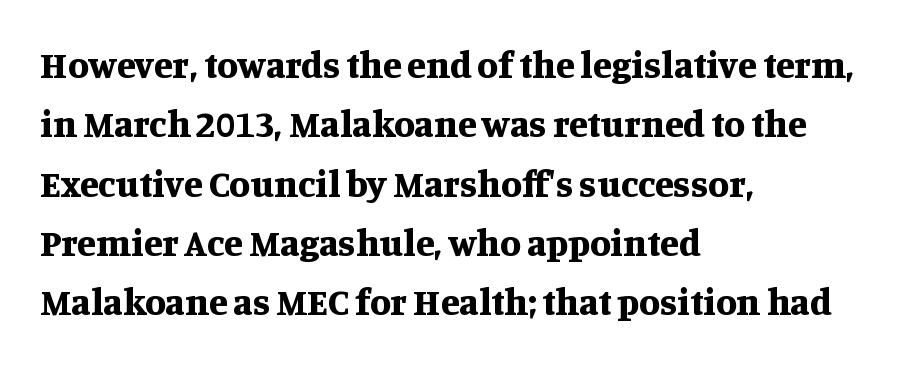
The axis of the letterforms is exactly vertical. Tracking value appears to be zero — textbook default spacing. Line starts are locked; line ends wander. The string is rendered with underlining switched off. Compared with an ordinary text face, these strokes are far heavier — a full bold.
